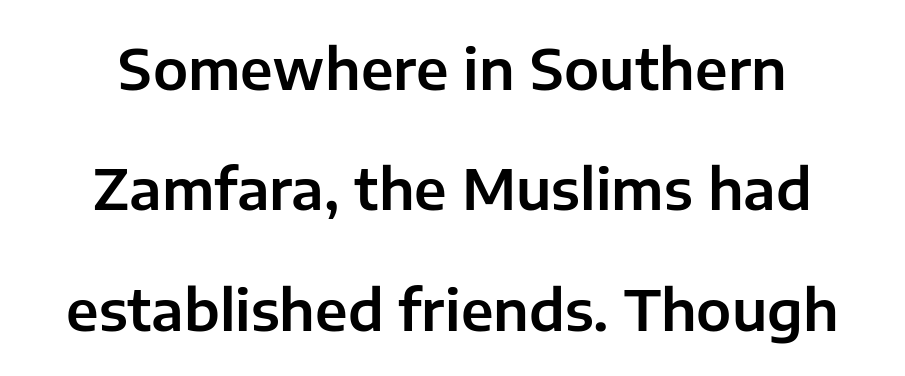
The image shows 56 px sans-serif type, upright; set loose line spacing (2.15x), normal letter spacing, not underlined; low stroke contrast and a medium x-height.
